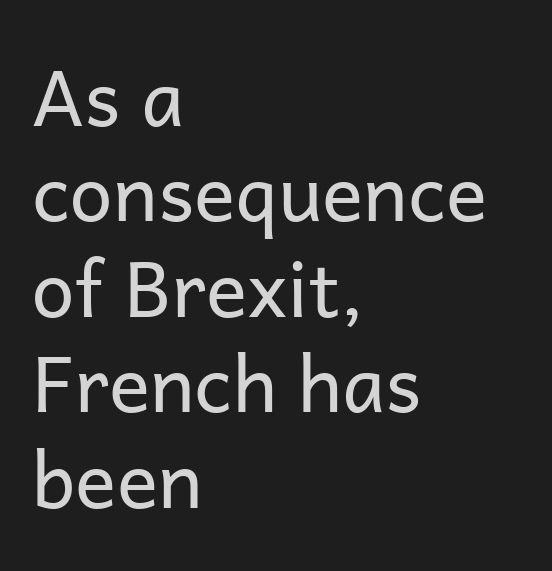
The image shows 77 px regular-weight sans-serif type, upright; set left-aligned, line spacing 1.24x, normal letter spacing, not underlined; low stroke contrast and a medium x-height.
